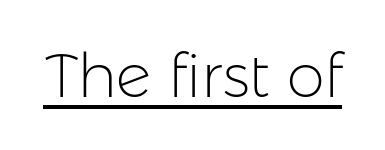
Q: Is the text bold? A: No.
Q: Is the text italic (slanted)? A: No, it is upright.
Q: Is the typeface a serif or a sans-serif typeface? A: Sans-serif.
Q: Is the text underlined? A: Yes.
Q: Is the spacing between letters normal or unusually wide? A: Normal.
Q: Width (condensed, normal, or wide)? A: Normal.
Q: Stroke contrast? A: Low.
Q: x-height? A: Medium.
Q: Monospaced? A: No.
